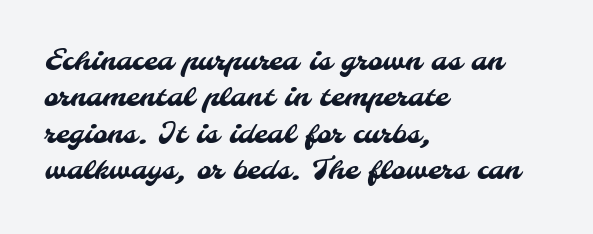
{"serif": "no", "width": "normal", "stroke_contrast": "medium", "x_height": "small", "monospaced": "no", "underline": "no", "align": "left", "line_spacing": "normal", "line_spacing_ratio": 1.3, "letter_spacing": "normal", "letter_spacing_em": 0.0, "glyph_px": 28}
